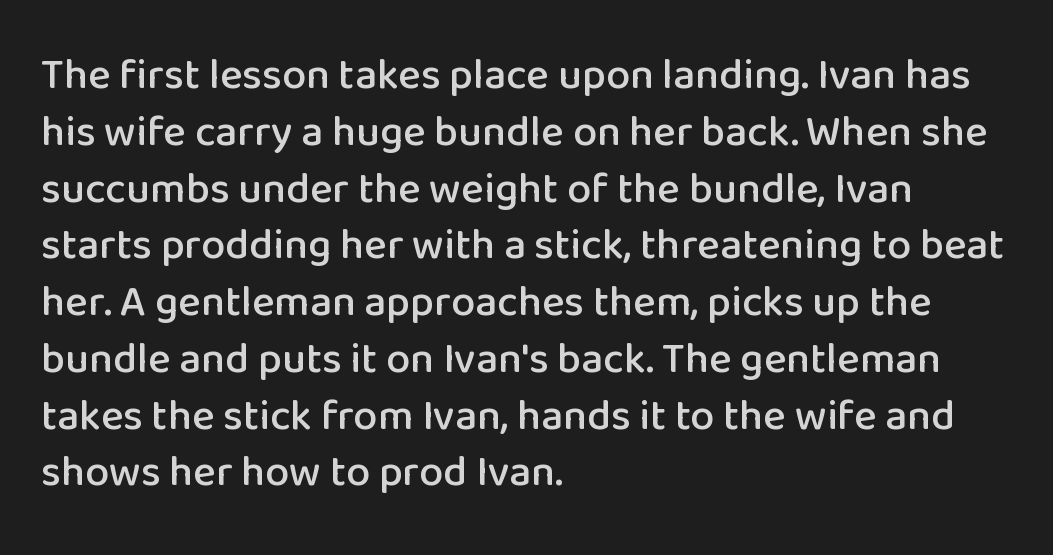
The rendering uses natural spacing where letterforms have individual widths. This is roman type, the default non-slanted kind. Line starts are locked; line ends wander. I'd call this a sans setting — the letters go barefoot. Quick note: underline off.
